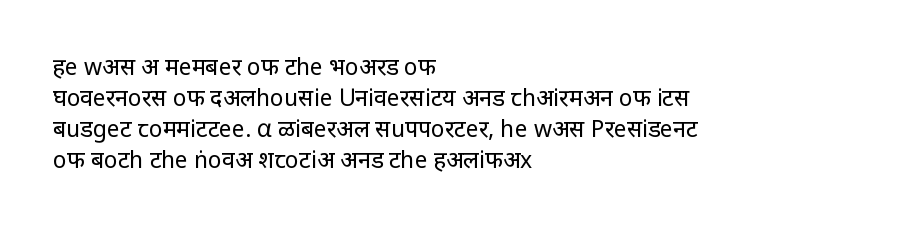
Q: Is the text bold? A: No.
Q: Is the text italic (slanted)? A: No, it is upright.
Q: Is the text underlined? A: No.
Q: How is the paragraph aligned? A: Left-aligned.
Q: Is the spacing between letters normal or unusually wide? A: Normal.
Q: Is the spacing between lines tight, normal or loose? A: Normal.
